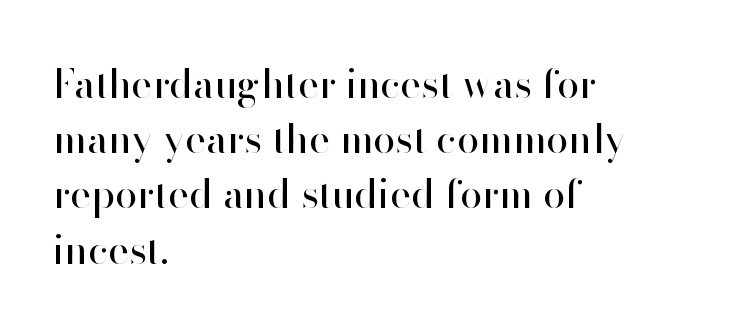
The image shows 40 px regular-weight sans-serif type, upright; set left-aligned, normal line spacing (1.38x), normal letter spacing, not underlined; high stroke contrast and a small x-height.
